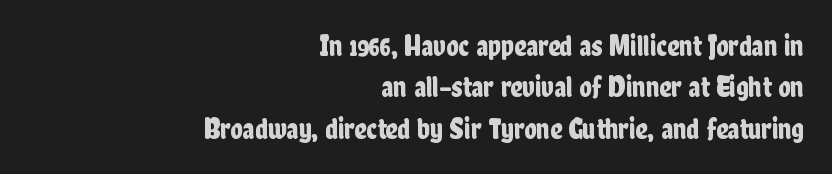
Nope, no serifs anywhere on these letters. The string is rendered with underlining switched off. Reading down the block, your eye finds every line finishing at a fixed right position. A typesetter would call this zero additional tracking. How would I describe the line gaps? Plain and ordinary. Tall strokes in this sample are plumb rather than angled.
